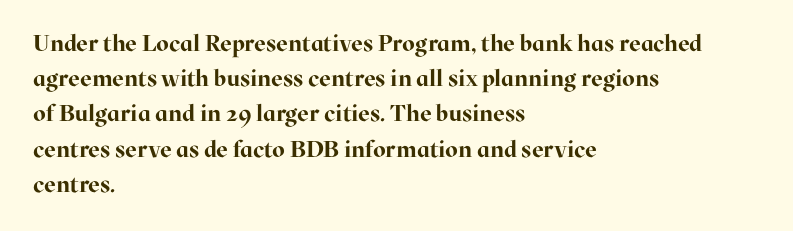
Q: Is the text bold? A: Yes.
Q: Is the text italic (slanted)? A: No, it is upright.
Q: Is the text underlined? A: No.
Q: How is the paragraph aligned? A: Left-aligned.
Q: Is the spacing between letters normal or unusually wide? A: Normal.
Q: Is the spacing between lines tight, normal or loose? A: Normal.
